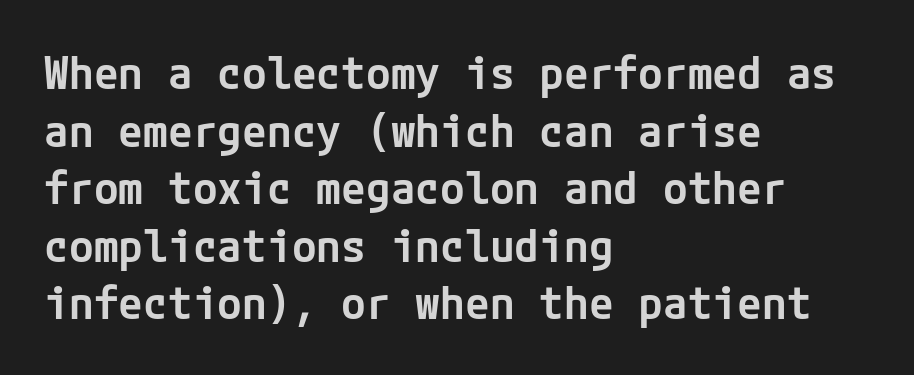
The image shows 45 px semibold sans-serif type, upright; set left-aligned, normal line spacing (1.28x), normal letter spacing, not underlined; low stroke contrast and a medium x-height.
